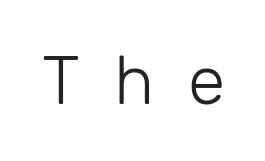
The image shows 68 px light sans-serif type, upright; set unusually wide letter spacing (+0.5 em), not underlined; low stroke contrast and a medium x-height.
